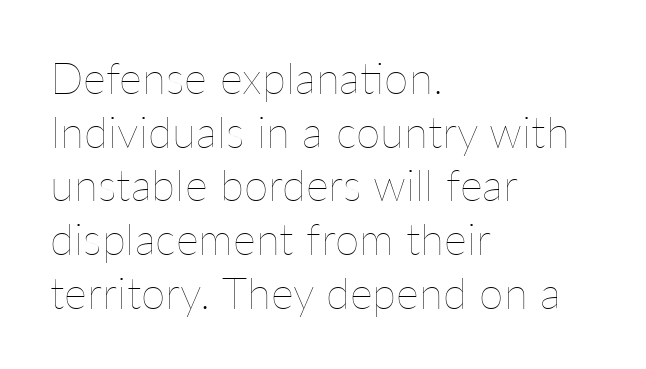
All the whitespace from short lines collects on the right. Anything drawn beneath the words? Only blank space. The letterforms sit shoulder to shoulder at normal distance. The face used here is proportionally spaced, like ordinary book or web type. Every character sits straight up, as roman type does. Compared with a typical body face, this is equally light or lighter still.
